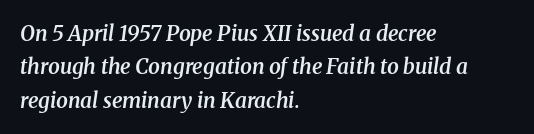
The image shows 21 px text type, italic (leaning right); set left-aligned, normal line spacing (1.59x), normal letter spacing, not underlined.
